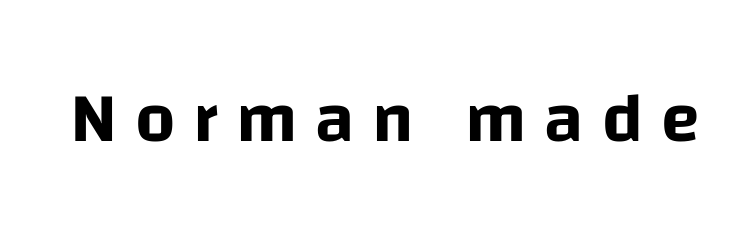
{"serif": "no", "italic": "no", "width": "normal", "stroke_contrast": "low", "x_height": "large", "monospaced": "no", "underline": "no", "letter_spacing": "wide", "letter_spacing_em": 0.25, "glyph_px": 71}
